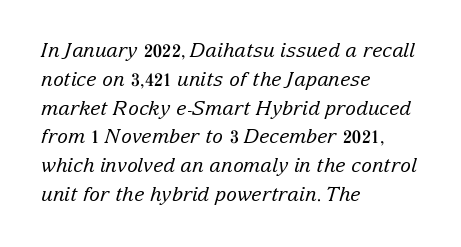
This sample uses an oblique cut, with every glyph tilted off the vertical. Bare-footed words on every line. This sample uses plain, unmodified letter spacing. No heavy texture on the line: the type isn't bold. The typesetter chose a ragged-right arrangement here.
